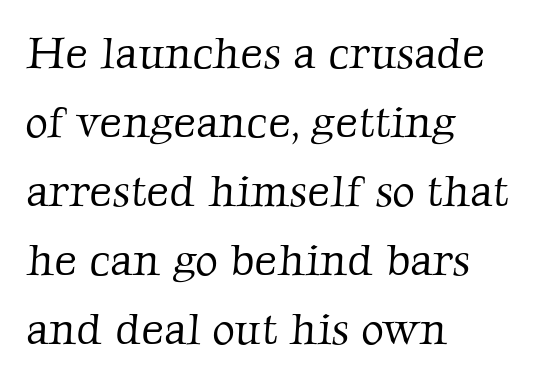
One-word summary of the alignment: left. Glance below the letters and you will spot only blank space. Line spacing here is normal. A serif font was chosen for this passage.
